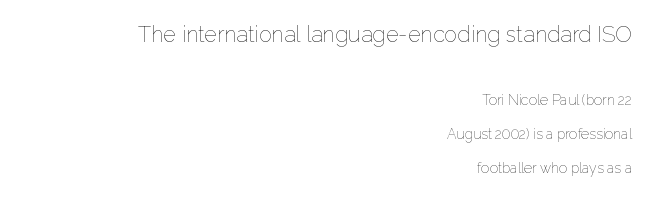
Compared with typical paragraphs, the rows here are farther apart. Top chunk: large. Bottom chunk: small. Unmarked baselines from the first word to the last. Visually the block forms a straight wall on the right and a jagged coastline on the left. This reads as an unemphasized weight, regular at the heaviest.
